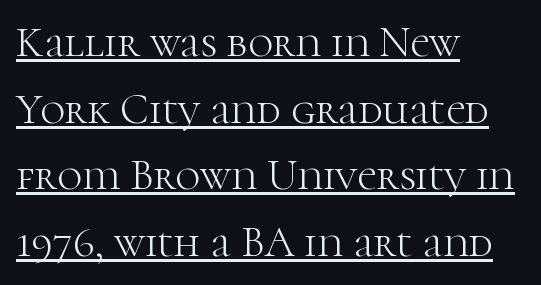
The image shows 43 px light serif type, upright; set left-aligned, normal line spacing (1.55x), normal letter spacing, underlined; high stroke contrast and a medium x-height.
